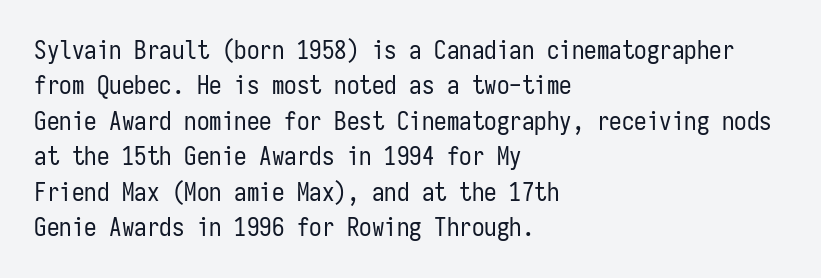
Q: Is the text bold? A: No.
Q: Is the text italic (slanted)? A: No, it is upright.
Q: Is the text underlined? A: No.
Q: How is the paragraph aligned? A: Left-aligned.
Q: Is the spacing between letters normal or unusually wide? A: Normal.
Q: Is the spacing between lines tight, normal or loose? A: Normal.
